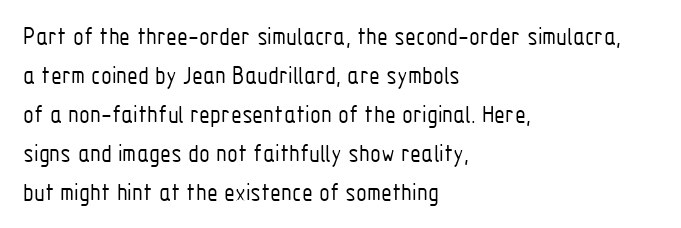
{"italic": "no", "bold": "no", "underline": "no", "align": "left", "line_spacing": "normal", "line_spacing_ratio": 1.56, "letter_spacing": "normal", "letter_spacing_em": 0.0, "glyph_px": 25}
